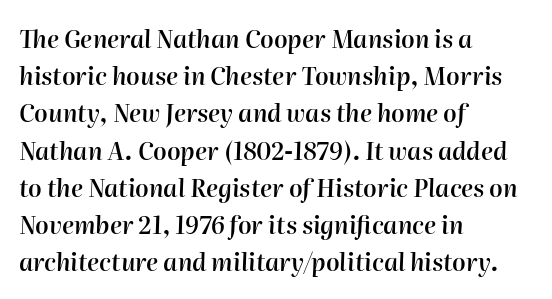
Q: Is the text bold? A: Semi-bold.
Q: Is the text italic (slanted)? A: Yes, it leans right by about 2 degrees.
Q: Is the text underlined? A: No.
Q: How is the paragraph aligned? A: Left-aligned.
Q: Is the spacing between letters normal or unusually wide? A: Normal.
Q: Is the spacing between lines tight, normal or loose? A: Normal.
